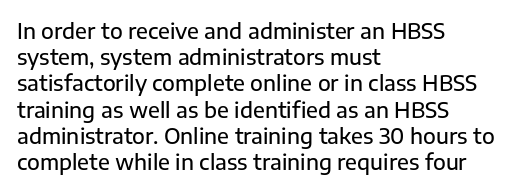
The image shows 21 px text type, upright; set left-aligned, normal line spacing (1.25x), normal letter spacing, not underlined.
